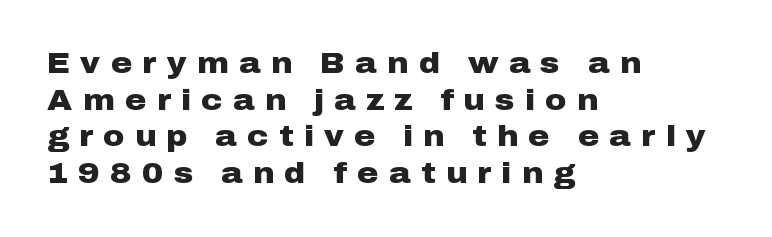
This block has exactly the height ordinary leading produces. Does the copy run flush right? No — it runs flush left. Weight: bold. The rendering shows plain stroke endings on the letterforms — a sans-serif design.
